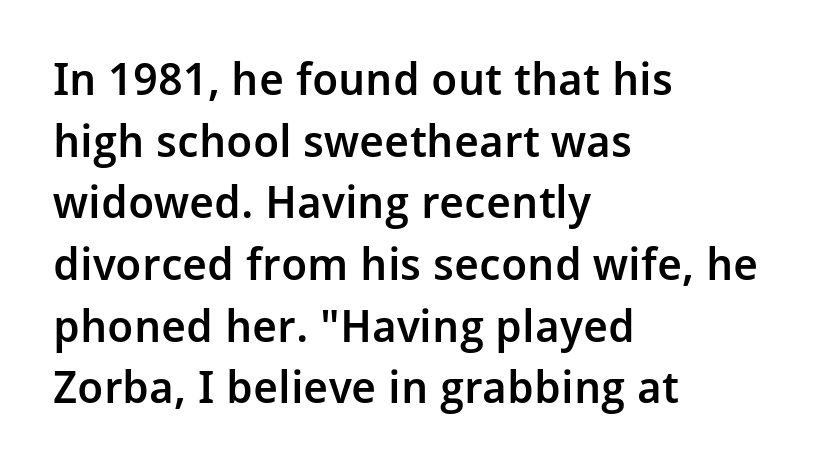
The rendering shows plain stroke endings on the letterforms — a sans-serif design. The string is rendered with underlining switched off. Evenly set lines give the paragraph a standard silhouette. A typesetter would mark this as roman, not italic. Is this a fixed-width face? No — the glyphs have proportional, varying widths.
